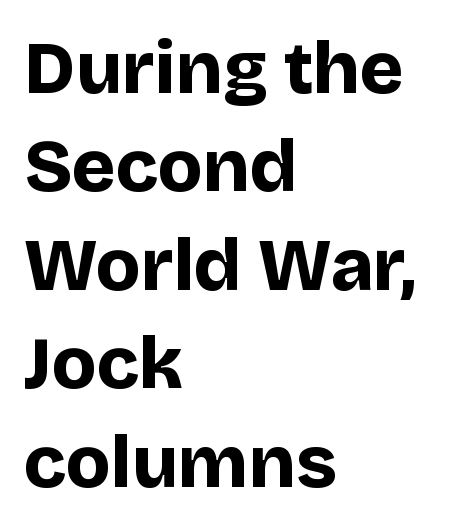
{"serif": "no", "italic": "no", "bold": "yes", "weight": "bold", "width": "normal", "stroke_contrast": "low", "x_height": "large", "monospaced": "no", "underline": "no", "align": "left", "line_spacing": "normal", "line_spacing_ratio": 1.33, "letter_spacing": "normal", "letter_spacing_em": 0.0, "glyph_px": 74}
